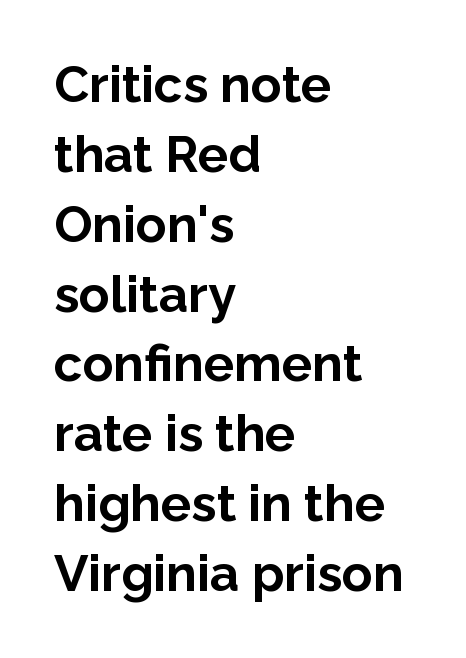
Stroke thickness is high; the sample reads as a true bold. Quick note: not italic, upright. Plain, unruled lines of type. The characters display no serif detailing; their extremities are plain. Looks like regular typesetting: each glyph gets only the width it needs. What stands out about the letter spacing? Nothing — it is the standard amount.
